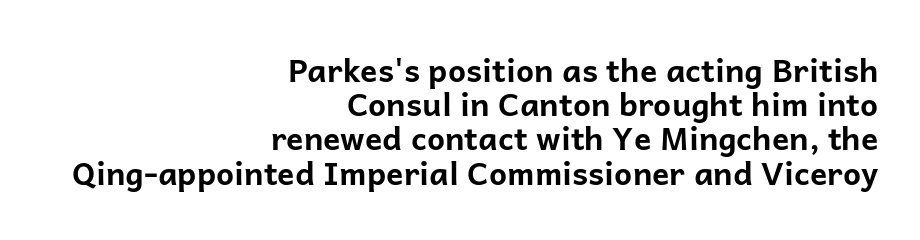
Q: Is the text bold? A: Yes.
Q: Is the text italic (slanted)? A: No, it is upright.
Q: Is the typeface a serif or a sans-serif typeface? A: Sans-serif.
Q: Is the text underlined? A: No.
Q: How is the paragraph aligned? A: Right-aligned.
Q: Is the spacing between letters normal or unusually wide? A: Normal.
Q: Is the spacing between lines tight, normal or loose? A: Tight.
Q: Width (condensed, normal, or wide)? A: Normal.
Q: Stroke contrast? A: Low.
Q: x-height? A: Medium.
Q: Monospaced? A: No.
